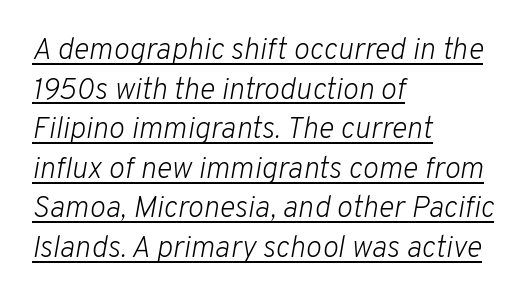
The image shows 30 px light type, italic (leaning right); set left-aligned, normal line spacing (1.32x), normal letter spacing, underlined; low stroke contrast and a medium x-height.
